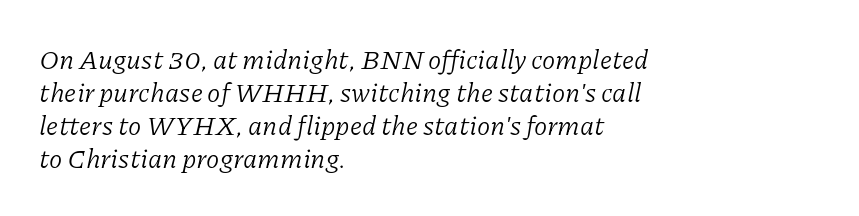
{"italic": "yes", "lean": "right", "slant_degrees": 11, "bold": "no", "underline": "no", "align": "left", "line_spacing_ratio": 1.22, "letter_spacing": "normal", "letter_spacing_em": 0.0, "glyph_px": 27}
